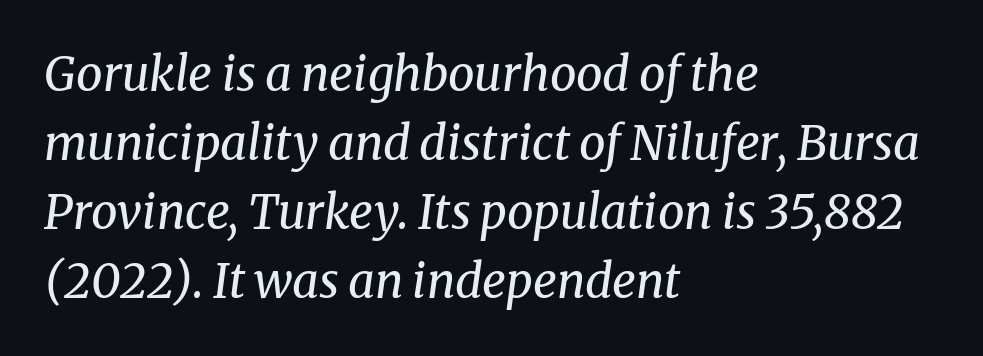
Q: Is the text bold? A: No.
Q: Is the text italic (slanted)? A: Yes, it leans right by about 8 degrees.
Q: Is the typeface a serif or a sans-serif typeface? A: Serif.
Q: Is the text underlined? A: No.
Q: How is the paragraph aligned? A: Left-aligned.
Q: Is the spacing between letters normal or unusually wide? A: Normal.
Q: Is the spacing between lines tight, normal or loose? A: Normal.
Q: Width (condensed, normal, or wide)? A: Normal.
Q: Stroke contrast? A: Medium.
Q: x-height? A: Medium.
Q: Monospaced? A: No.
